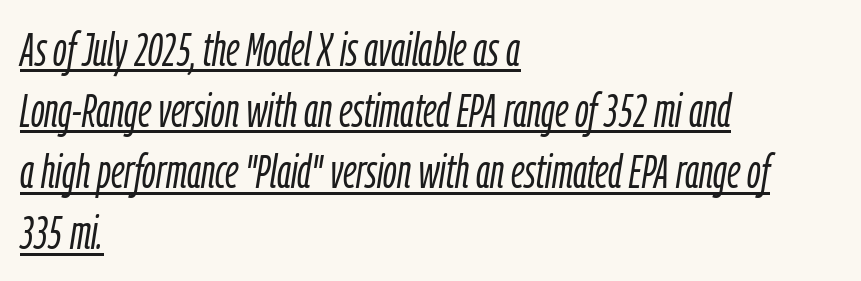
Q: Is the text bold? A: No.
Q: Is the text italic (slanted)? A: Yes, it leans right by about 9 degrees.
Q: Is the text underlined? A: Yes.
Q: How is the paragraph aligned? A: Left-aligned.
Q: Is the spacing between letters normal or unusually wide? A: Normal.
Q: Is the spacing between lines tight, normal or loose? A: Normal.
Q: Width (condensed, normal, or wide)? A: Condensed.
Q: Stroke contrast? A: Low.
Q: x-height? A: Medium.
Q: Monospaced? A: No.
